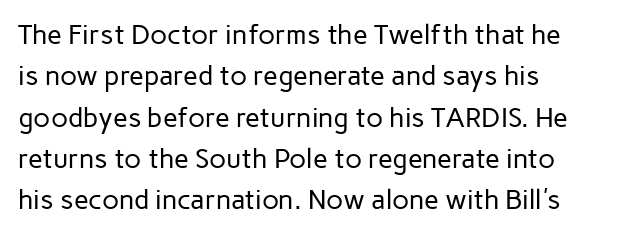
Q: Is the text bold? A: No.
Q: Is the text italic (slanted)? A: No, it is upright.
Q: Is the text underlined? A: No.
Q: How is the paragraph aligned? A: Left-aligned.
Q: Is the spacing between letters normal or unusually wide? A: Normal.
Q: Is the spacing between lines tight, normal or loose? A: Normal.
